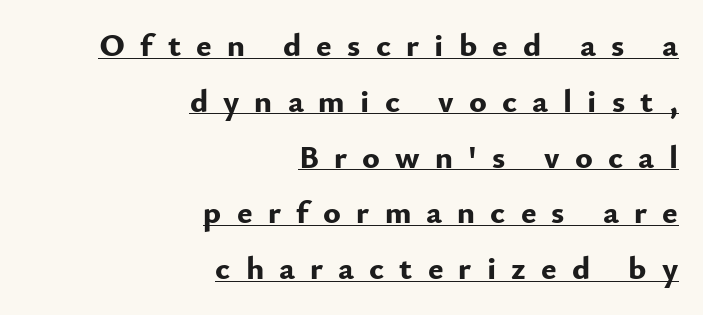
Q: Is the text bold? A: Yes.
Q: Is the text italic (slanted)? A: No, it is upright.
Q: Is the typeface a serif or a sans-serif typeface? A: Sans-serif.
Q: Is the text underlined? A: Yes.
Q: How is the paragraph aligned? A: Right-aligned.
Q: Is the spacing between letters normal or unusually wide? A: Unusually wide.
Q: Is the spacing between lines tight, normal or loose? A: Normal.
Q: Width (condensed, normal, or wide)? A: Normal.
Q: Stroke contrast? A: Low.
Q: x-height? A: Small.
Q: Monospaced? A: No.
